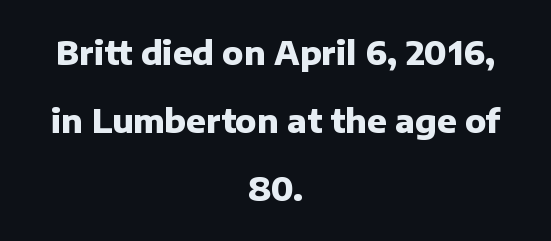
Q: Is the text bold? A: Yes.
Q: Is the text italic (slanted)? A: No, it is upright.
Q: Is the typeface a serif or a sans-serif typeface? A: Sans-serif.
Q: Is the text underlined? A: No.
Q: How is the paragraph aligned? A: Centered.
Q: Is the spacing between letters normal or unusually wide? A: Normal.
Q: Is the spacing between lines tight, normal or loose? A: Loose.
Q: Width (condensed, normal, or wide)? A: Normal.
Q: Stroke contrast? A: Low.
Q: x-height? A: Medium.
Q: Monospaced? A: No.
